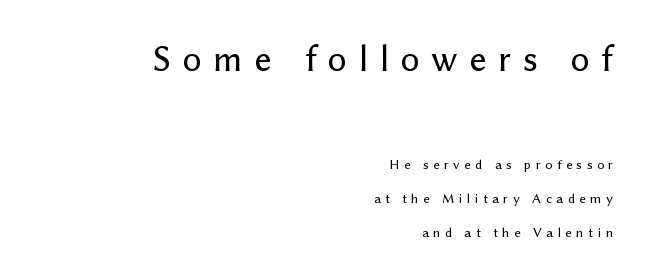
Q: Is the text italic (slanted)? A: No, it is upright.
Q: Is the typeface a serif or a sans-serif typeface? A: Sans-serif.
Q: Is the text underlined? A: No.
Q: How is the paragraph aligned? A: Right-aligned.
Q: Is the spacing between letters normal or unusually wide? A: Unusually wide.
Q: Is the spacing between lines tight, normal or loose? A: Loose.
Q: Which block of text is set in a larger size, the first (top) or the second (bottom)? A: The first (top) one.
Q: Width (condensed, normal, or wide)? A: Normal.
Q: Stroke contrast? A: Low.
Q: x-height? A: Medium.
Q: Monospaced? A: No.
